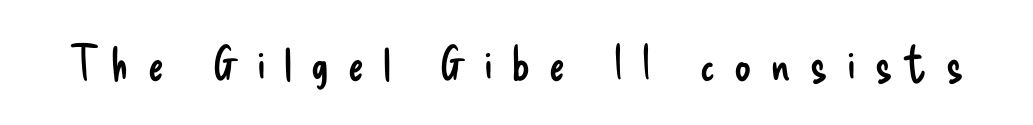
Compared with typical body copy, the letter spacing here is much looser. The words here are not underlined. Spacing verdict: proportional, widths tailored to each character. Regarding serifs, this sample does without them.
